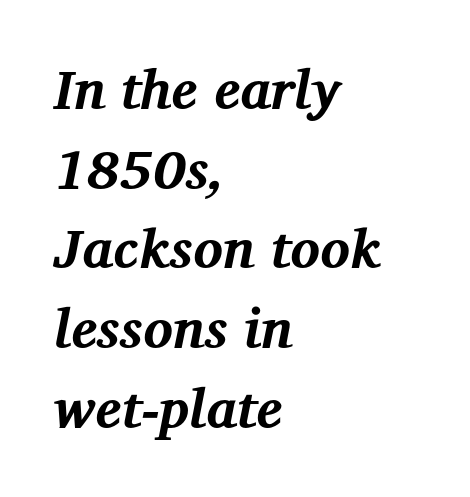
The image shows 55 px bold serif type, italic (leaning right); set left-aligned, normal line spacing (1.45x), normal letter spacing, not underlined; medium stroke contrast and a medium x-height.
